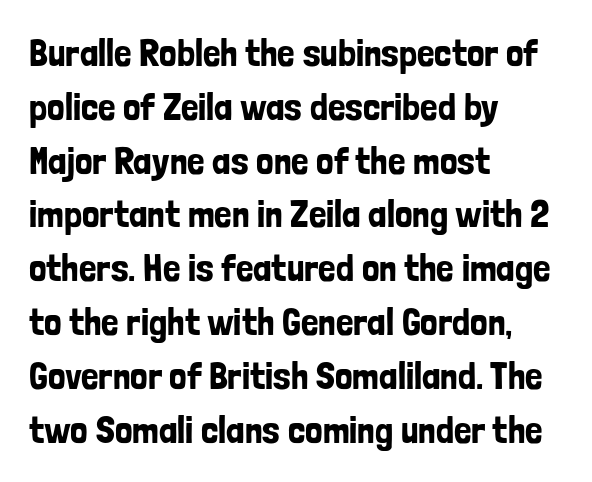
Q: Is the text italic (slanted)? A: No, it is upright.
Q: Is the typeface a serif or a sans-serif typeface? A: Sans-serif.
Q: Is the text underlined? A: No.
Q: How is the paragraph aligned? A: Left-aligned.
Q: Is the spacing between letters normal or unusually wide? A: Normal.
Q: Is the spacing between lines tight, normal or loose? A: Normal.
Q: Width (condensed, normal, or wide)? A: Condensed.
Q: Stroke contrast? A: Low.
Q: x-height? A: Medium.
Q: Monospaced? A: No.
